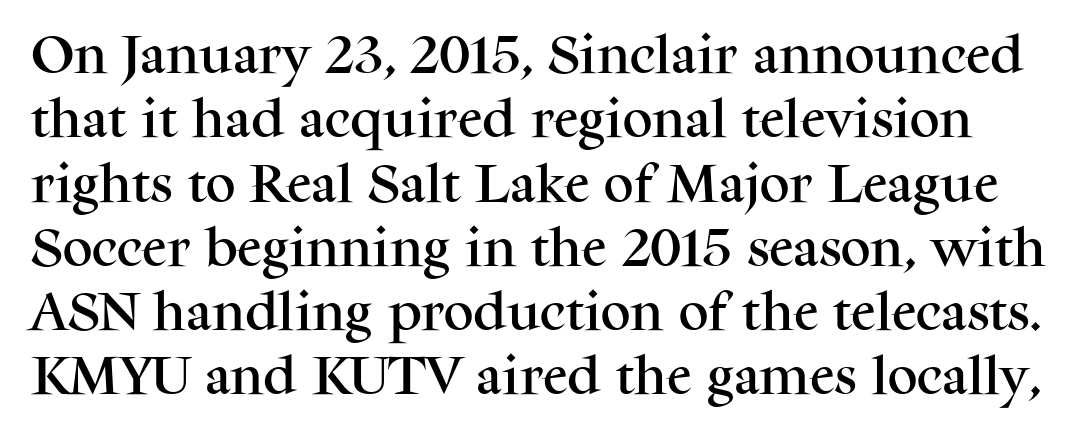
Do the characters align in a grid? No, the font is proportional. Designer's note — italics off, roman on. A typesetter would call this leading conventional body-copy spacing. In terms of letterspacing, this is plain default setting.
